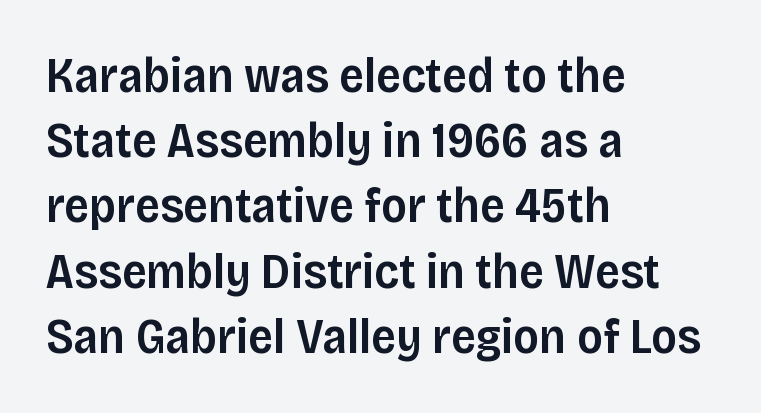
The image shows 49 px semibold sans-serif type, upright; set left-aligned, normal line spacing (1.33x), normal letter spacing, not underlined; low stroke contrast and a large x-height.
